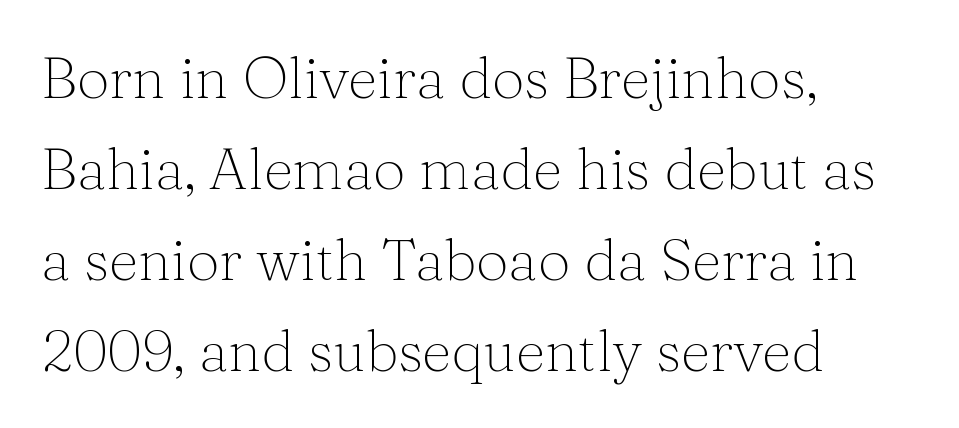
The image shows 58 px thin serif type, upright; set left-aligned, normal line spacing (1.57x), normal letter spacing, not underlined; medium stroke contrast and a medium x-height.
